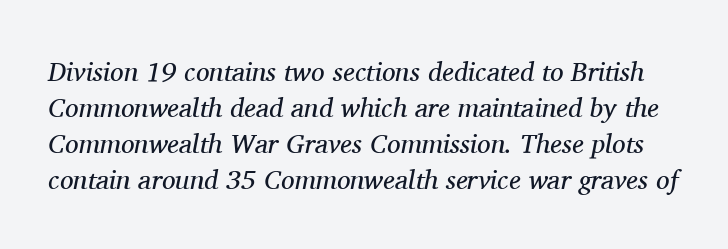
The passage shown is not underscored anywhere. Notice how the stems are inclined rather than vertical — that's the hallmark of italics. There is no visible air inserted between adjacent glyphs. Is this a heavy cut? Hardly; it is regular or lighter. Line spacing here is normal.
